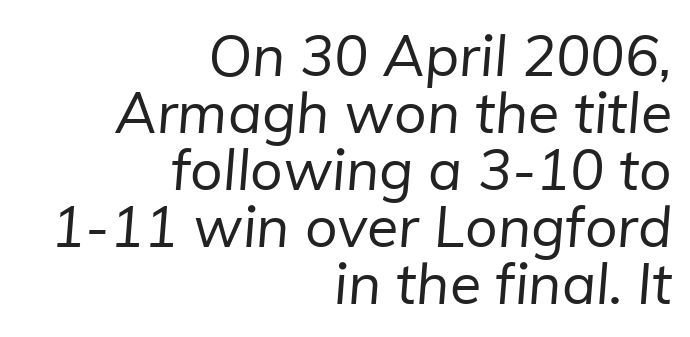
{"serif": "no", "bold": "no", "weight": "regular", "width": "normal", "stroke_contrast": "low", "x_height": "medium", "monospaced": "no", "underline": "no", "align": "right", "line_spacing": "tight", "line_spacing_ratio": 1.0, "letter_spacing": "normal", "letter_spacing_em": 0.0, "glyph_px": 57}
